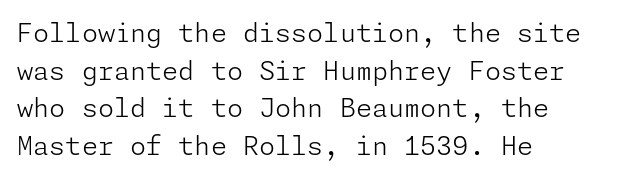
Q: Is the text bold? A: No.
Q: Is the text italic (slanted)? A: No, it is upright.
Q: Is the text underlined? A: No.
Q: How is the paragraph aligned? A: Left-aligned.
Q: Is the spacing between letters normal or unusually wide? A: Normal.
Q: Is the spacing between lines tight, normal or loose? A: Normal.
